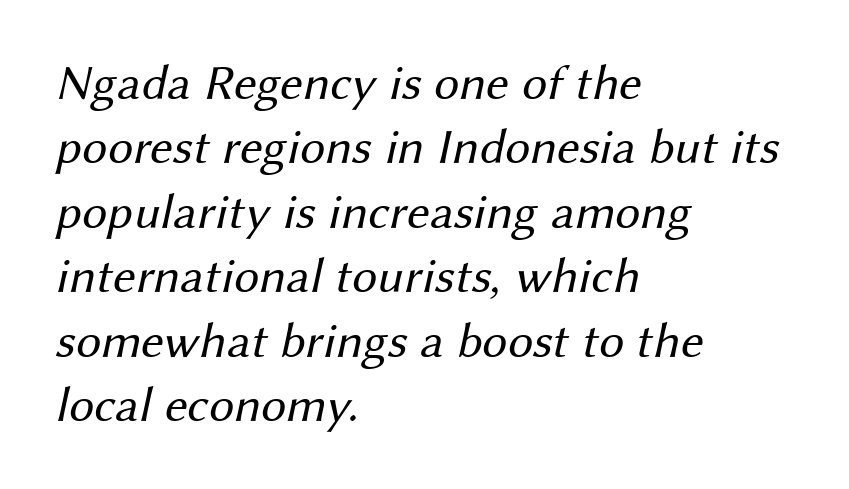
The image shows 50 px regular-weight sans-serif type; set left-aligned, normal line spacing (1.29x), normal letter spacing, not underlined; medium stroke contrast and a medium x-height.
